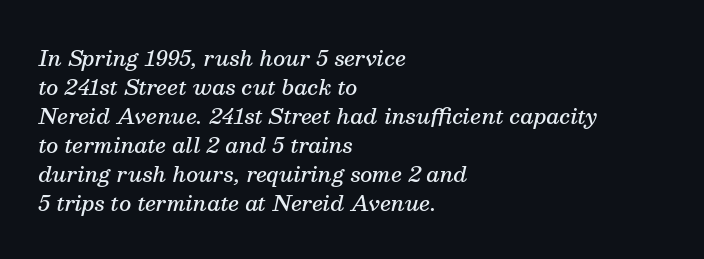
The image shows 21 px text type, italic (leaning right); set left-aligned, normal line spacing (1.38x), normal letter spacing, not underlined.
